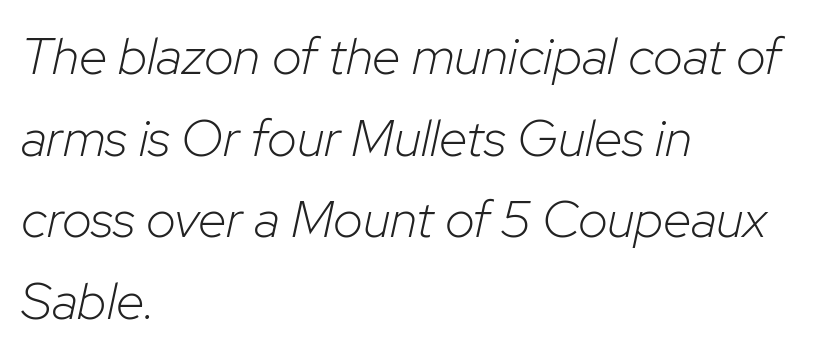
Q: Is the text bold? A: No.
Q: Is the text italic (slanted)? A: Yes, it leans right by about 12 degrees.
Q: Is the text underlined? A: No.
Q: How is the paragraph aligned? A: Left-aligned.
Q: Is the spacing between letters normal or unusually wide? A: Normal.
Q: Is the spacing between lines tight, normal or loose? A: Normal.
Q: Width (condensed, normal, or wide)? A: Normal.
Q: Stroke contrast? A: Low.
Q: x-height? A: Medium.
Q: Monospaced? A: No.
